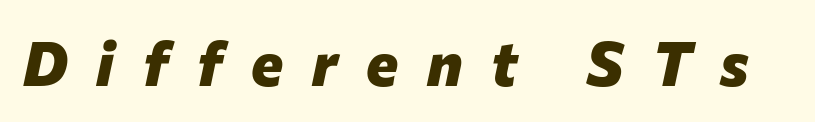
{"italic": "yes", "lean": "right", "slant_degrees": 12, "bold": "yes", "weight": "heavy", "width": "normal", "stroke_contrast": "low", "x_height": "medium", "monospaced": "no", "underline": "no", "letter_spacing": "wide", "letter_spacing_em": 0.47, "glyph_px": 61}
